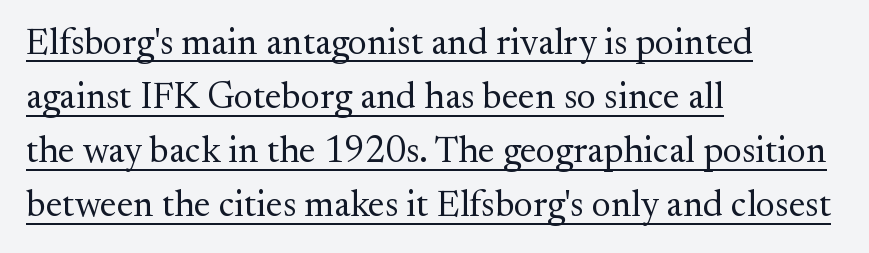
Q: Is the text bold? A: No.
Q: Is the text italic (slanted)? A: No, it is upright.
Q: Is the typeface a serif or a sans-serif typeface? A: Serif.
Q: Is the text underlined? A: Yes.
Q: How is the paragraph aligned? A: Left-aligned.
Q: Is the spacing between letters normal or unusually wide? A: Normal.
Q: Is the spacing between lines tight, normal or loose? A: Normal.
Q: Width (condensed, normal, or wide)? A: Normal.
Q: Stroke contrast? A: Medium.
Q: x-height? A: Small.
Q: Monospaced? A: No.
